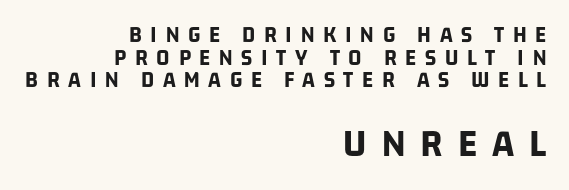
{"serif": "no", "bold": "yes", "weight": "bold", "width": "condensed", "stroke_contrast": "low", "x_height": "large", "monospaced": "no", "underline": "no", "align": "right", "line_spacing": "tight", "line_spacing_ratio": 0.98, "letter_spacing": "wide", "letter_spacing_em": 0.38, "larger_block": "second", "size_ratio": 1.74, "glyph_px": 40}
